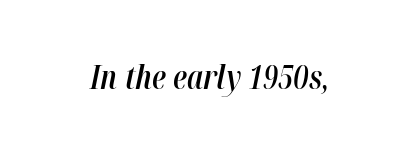
The image shows 32 px semibold, condensed type, italic (leaning right); set normal letter spacing, not underlined; high stroke contrast and a medium x-height.
